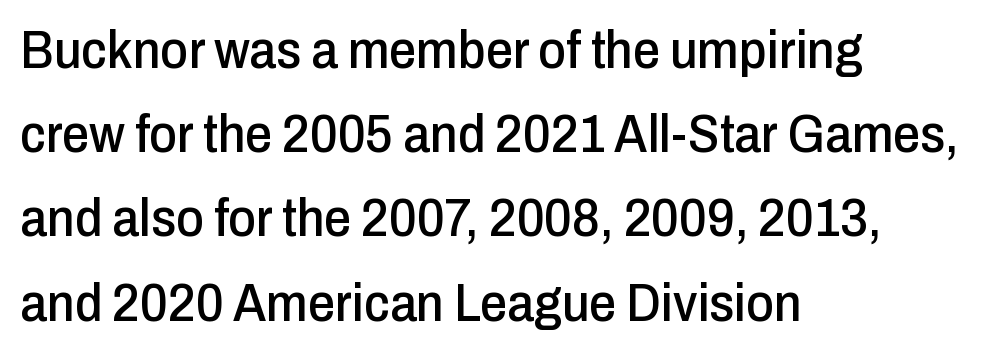
The gap between lines stays unmarked. You could not count columns in this text — the font is proportionally spaced. Between one letter and the next there's only the usual sliver of space. Letterform terminals end flat and unadorned throughout the passage.
